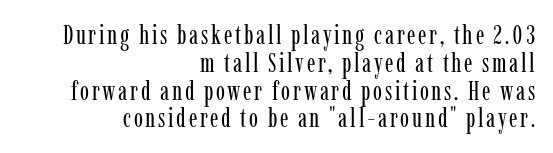
Q: Is the text bold? A: No.
Q: Is the text italic (slanted)? A: No, it is upright.
Q: Is the text underlined? A: No.
Q: How is the paragraph aligned? A: Right-aligned.
Q: Is the spacing between lines tight, normal or loose? A: Tight.
